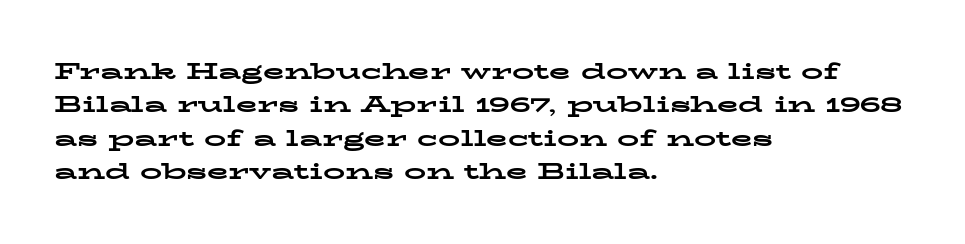
The image shows 22 px bold type, upright; set left-aligned, normal line spacing (1.52x), normal letter spacing, not underlined.
